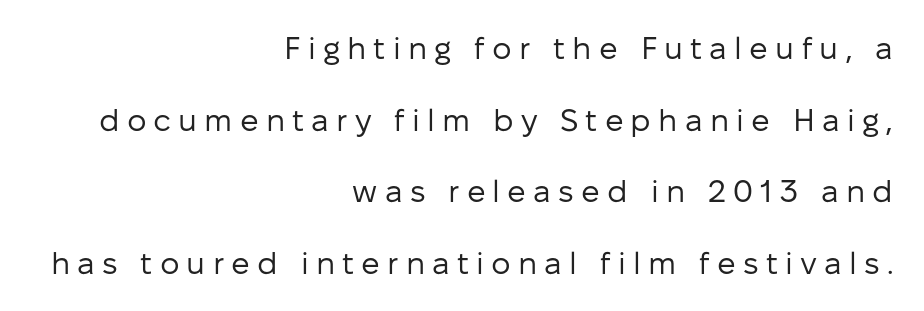
Q: Is the text bold? A: No.
Q: Is the text italic (slanted)? A: No, it is upright.
Q: Is the typeface a serif or a sans-serif typeface? A: Sans-serif.
Q: Is the text underlined? A: No.
Q: How is the paragraph aligned? A: Right-aligned.
Q: Is the spacing between letters normal or unusually wide? A: Unusually wide.
Q: Is the spacing between lines tight, normal or loose? A: Loose.
Q: Width (condensed, normal, or wide)? A: Normal.
Q: Stroke contrast? A: Low.
Q: x-height? A: Medium.
Q: Monospaced? A: No.
